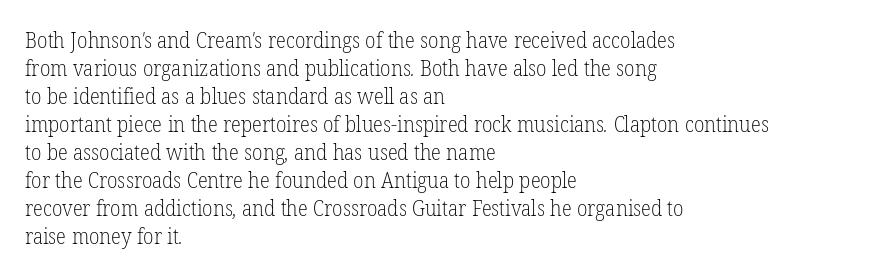
{"bold": "no", "underline": "no", "align": "left", "line_spacing": "normal", "line_spacing_ratio": 1.33, "letter_spacing": "normal", "letter_spacing_em": 0.0, "glyph_px": 21}
